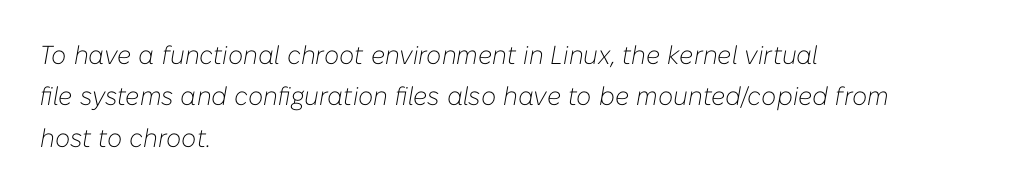
The image shows 26 px text type, italic (leaning right); set left-aligned, normal line spacing (1.59x), normal letter spacing, not underlined.
